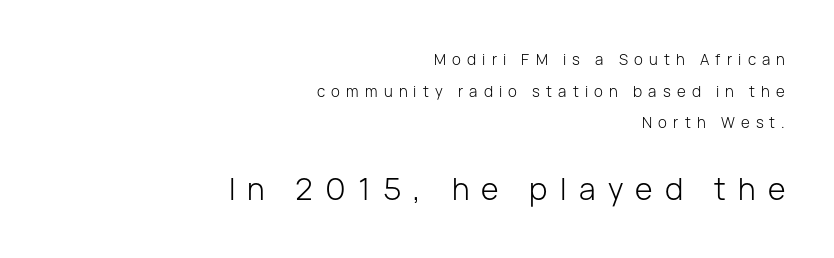
The image shows 30 px light sans-serif type, upright; set right-aligned, loose line spacing (2.11x), unusually wide letter spacing (+0.41 em), not underlined; the second (bottom) block is 2.0x larger; low stroke contrast and a medium x-height.
